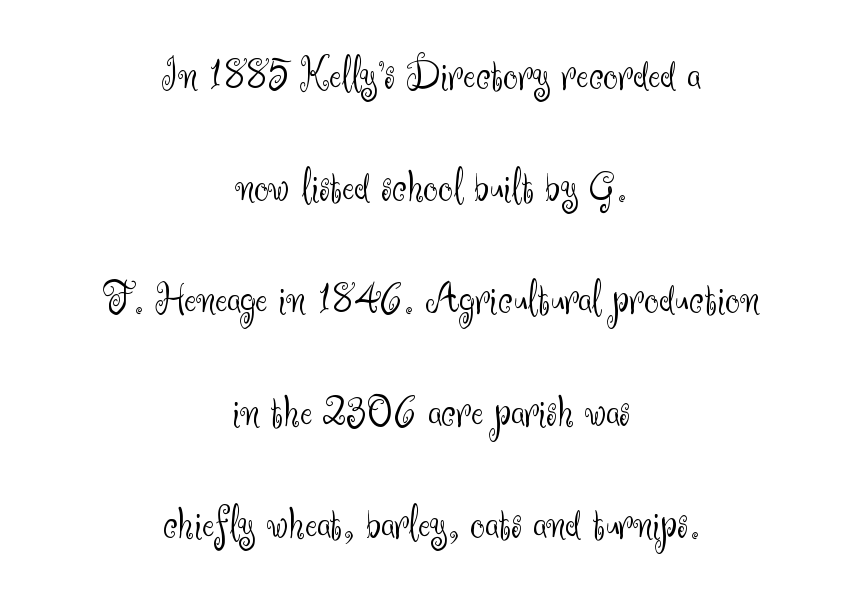
The image shows 46 px light sans-serif type, upright; set centered, loose line spacing (2.44x), normal letter spacing, not underlined; medium stroke contrast and a small x-height.
